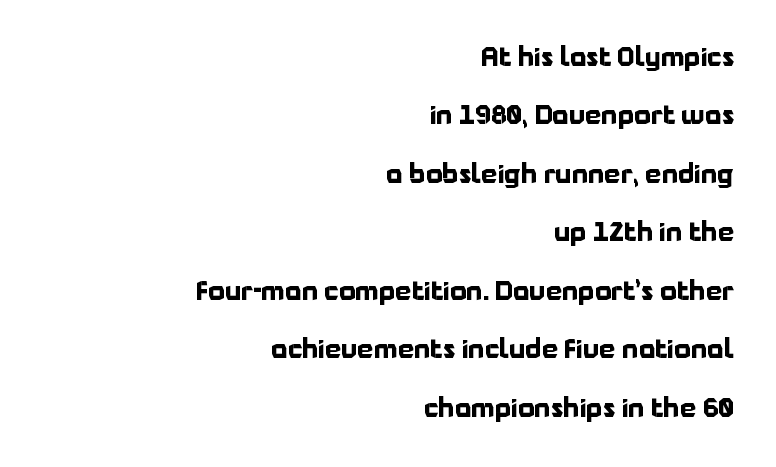
Nothing unusual about the tracking: characters are spaced as the font intends. Words float on clear page, feet unadorned. If you measured baseline to baseline, you'd find a long distance. You can tell it's not italic because the verticals are truly vertical. Heft: maximum for text — a bold. Every row of glyphs terminates at an identical x-position on the right.
